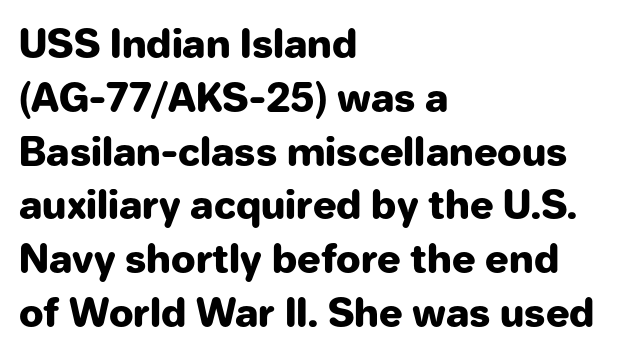
The type sits square on the baseline with zero lean. The specimen omits any rule beneath the text block's lines. The line texture is even and compact thanks to regular tracking. Short and long lines alike share a common starting point at left. A typesetter would call this proportional, since set widths differ per character.
